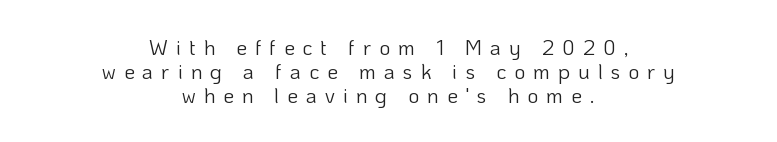
Q: Is the text bold? A: No.
Q: Is the text italic (slanted)? A: No, it is upright.
Q: Is the text underlined? A: No.
Q: How is the paragraph aligned? A: Centered.
Q: Is the spacing between letters normal or unusually wide? A: Unusually wide.
Q: Is the spacing between lines tight, normal or loose? A: Tight.
